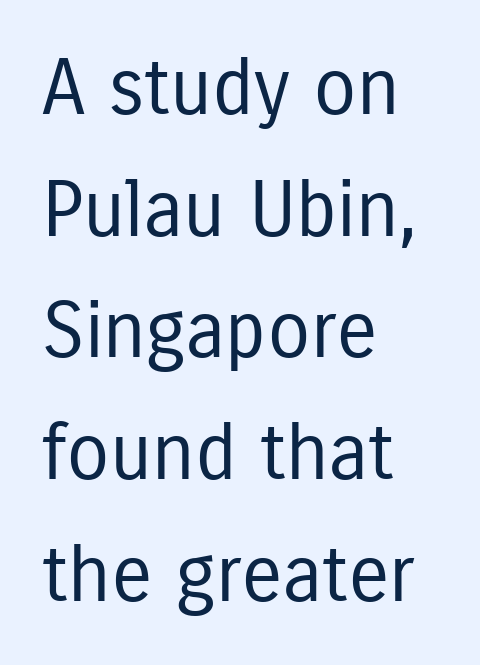
The image shows 78 px regular-weight, condensed sans-serif type, upright; set left-aligned, normal line spacing (1.56x), normal letter spacing, not underlined; low stroke contrast and a medium x-height.
